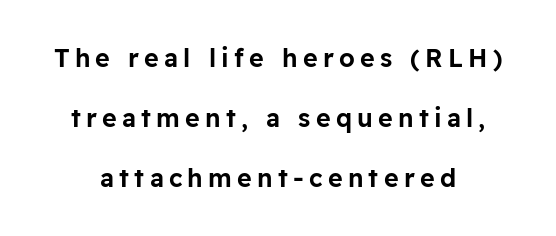
Both edges are ragged and mirror each other, which tells us the setting is centered. The vertical gap from one line to the next is large. You can tell it's not italic because the verticals are truly vertical. A clean baseline with only descenders dipping below it.
